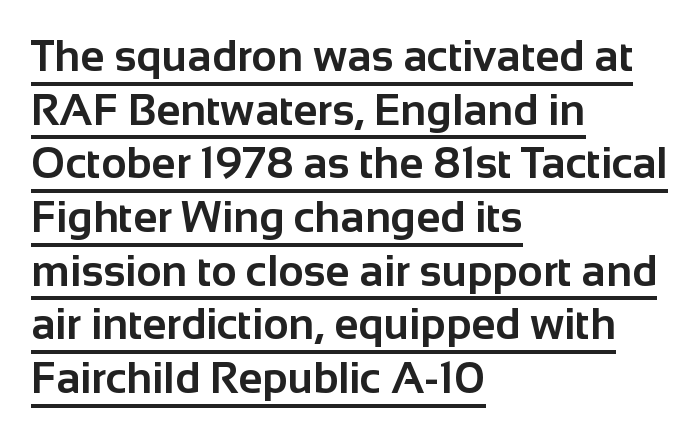
Does the lettering tilt? It doesn't — this is upright. Does extra space separate the letters? No, they use regular spacing. You could not count columns in this text — the font is proportionally spaced. The characters display no serif detailing; their extremities are plain. The characters look thick and weighty, a clear bold.
